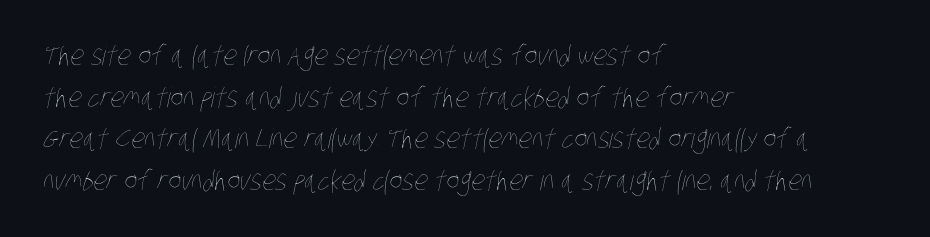
Q: Is the text bold? A: No.
Q: Is the text underlined? A: No.
Q: How is the paragraph aligned? A: Left-aligned.
Q: Is the spacing between letters normal or unusually wide? A: Normal.
Q: Is the spacing between lines tight, normal or loose? A: Normal.
